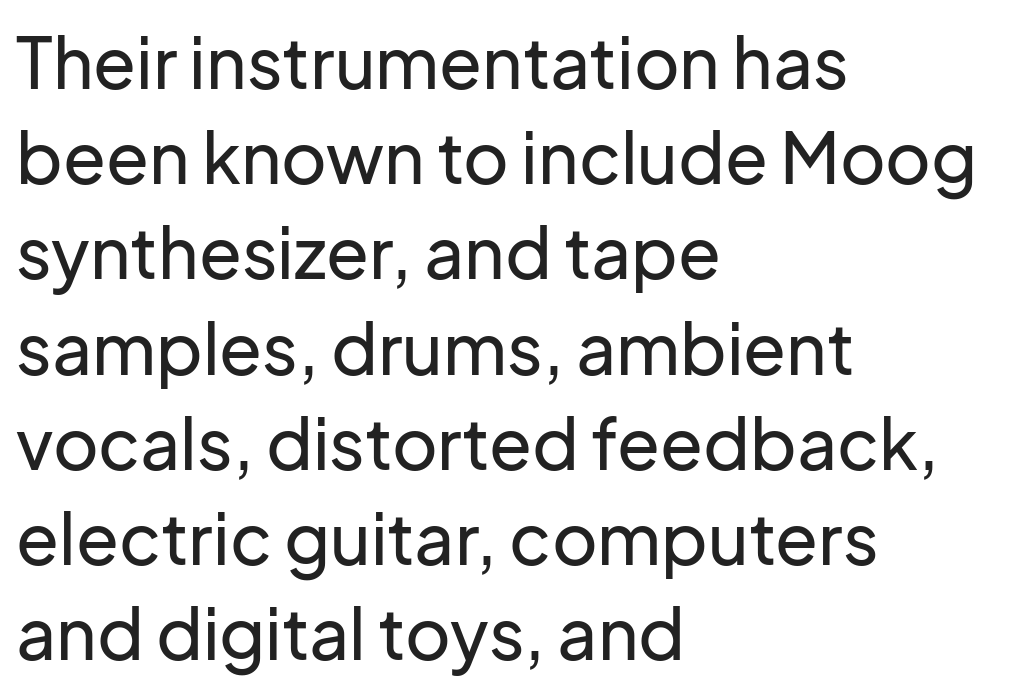
Q: Is the text italic (slanted)? A: No, it is upright.
Q: Is the typeface a serif or a sans-serif typeface? A: Sans-serif.
Q: Is the text underlined? A: No.
Q: How is the paragraph aligned? A: Left-aligned.
Q: Is the spacing between letters normal or unusually wide? A: Normal.
Q: Is the spacing between lines tight, normal or loose? A: Normal.
Q: Width (condensed, normal, or wide)? A: Normal.
Q: Stroke contrast? A: Low.
Q: x-height? A: Medium.
Q: Monospaced? A: No.
